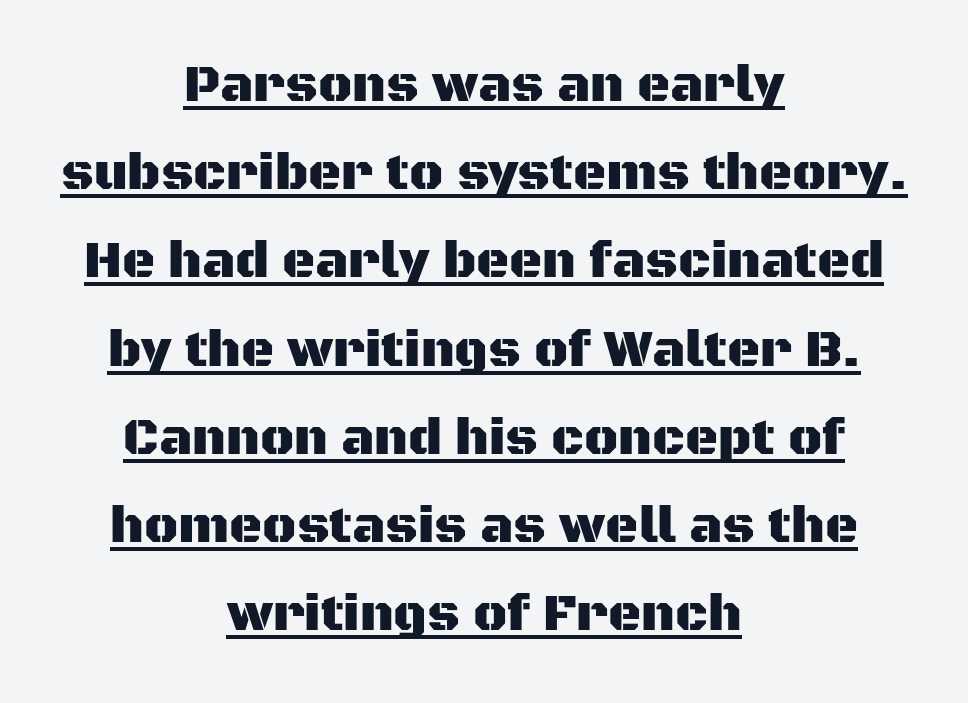
{"serif": "no", "italic": "no", "width": "normal", "stroke_contrast": "medium", "x_height": "large", "monospaced": "no", "underline": "yes", "align": "center", "line_spacing_ratio": 1.73, "letter_spacing": "normal", "letter_spacing_em": 0.0, "glyph_px": 51}
